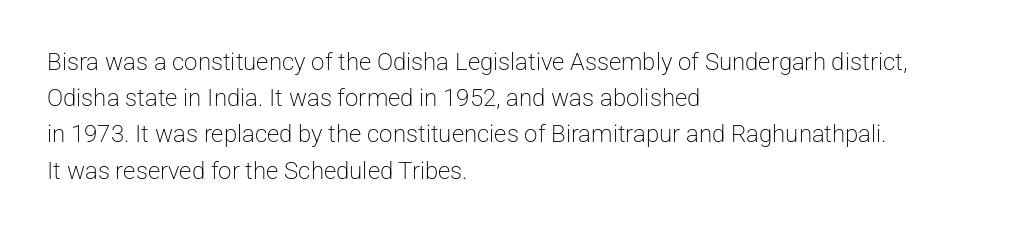
{"italic": "no", "bold": "no", "underline": "no", "align": "left", "line_spacing": "normal", "line_spacing_ratio": 1.51, "letter_spacing": "normal", "letter_spacing_em": 0.0, "glyph_px": 24}
